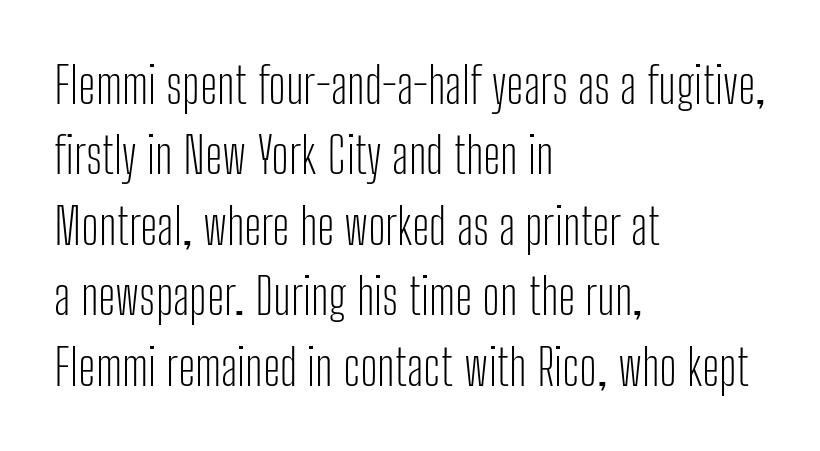
The image shows 50 px light, condensed sans-serif type, upright; set left-aligned, normal line spacing (1.41x), normal letter spacing, not underlined; low stroke contrast and a medium x-height.
